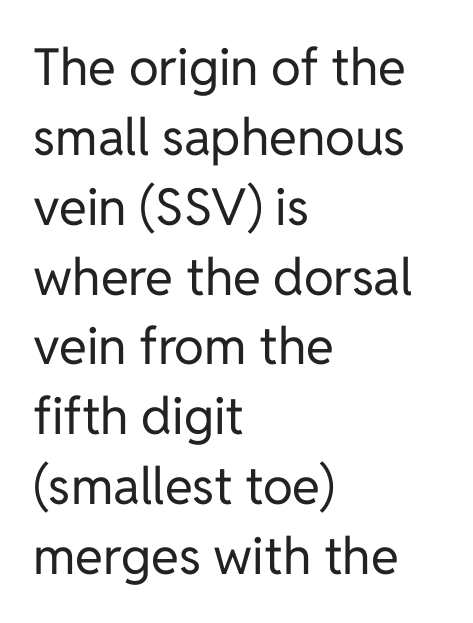
The image shows 51 px regular-weight sans-serif type, upright; set left-aligned, normal line spacing (1.37x), normal letter spacing, not underlined; low stroke contrast and a medium x-height.
